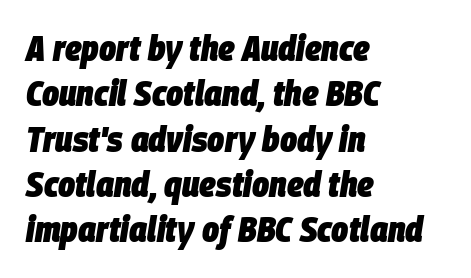
{"italic": "yes", "lean": "right", "slant_degrees": 9, "bold": "yes", "weight": "heavy", "width": "condensed", "stroke_contrast": "low", "x_height": "large", "monospaced": "no", "underline": "no", "align": "left", "line_spacing": "normal", "line_spacing_ratio": 1.26, "letter_spacing": "normal", "letter_spacing_em": 0.0, "glyph_px": 36}
